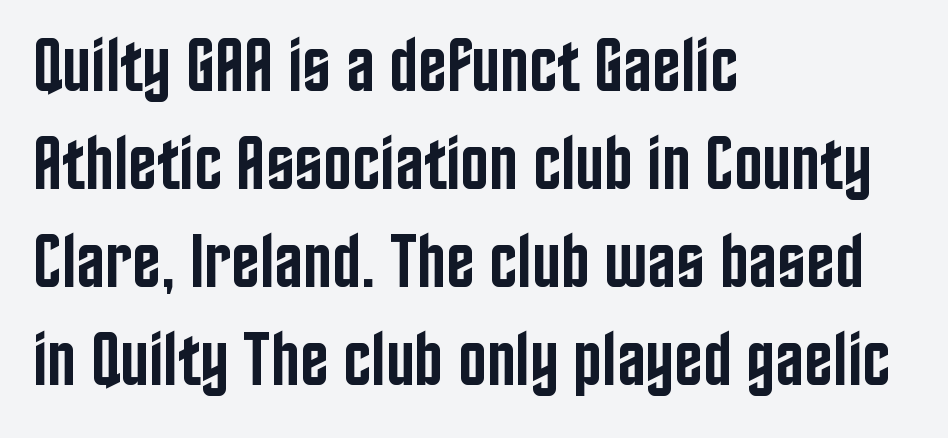
The image shows 76 px semibold, condensed sans-serif type, upright; set left-aligned, normal line spacing (1.29x), normal letter spacing, not underlined; low stroke contrast and a large x-height.
